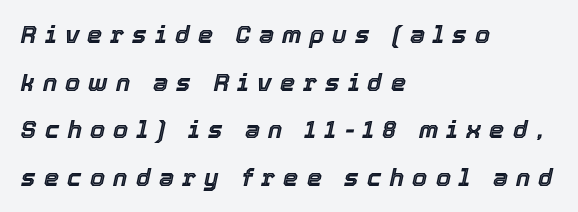
Q: Is the text italic (slanted)? A: Yes, it leans right by about 12 degrees.
Q: Is the text underlined? A: No.
Q: How is the paragraph aligned? A: Left-aligned.
Q: Is the spacing between letters normal or unusually wide? A: Unusually wide.
Q: Is the spacing between lines tight, normal or loose? A: Loose.
